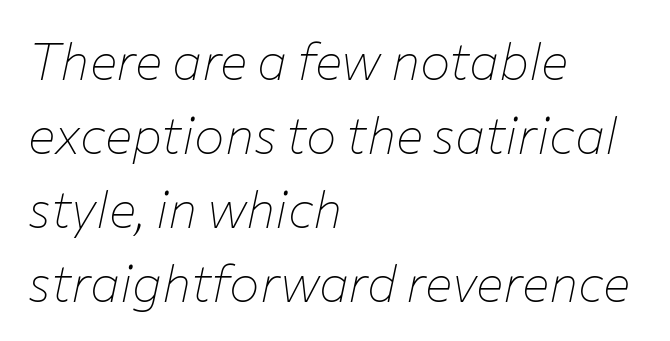
Q: Is the text bold? A: No.
Q: Is the text italic (slanted)? A: Yes, it leans right by about 12 degrees.
Q: Is the text underlined? A: No.
Q: How is the paragraph aligned? A: Left-aligned.
Q: Is the spacing between letters normal or unusually wide? A: Normal.
Q: Is the spacing between lines tight, normal or loose? A: Normal.
Q: Width (condensed, normal, or wide)? A: Normal.
Q: Stroke contrast? A: Low.
Q: x-height? A: Medium.
Q: Monospaced? A: No.
